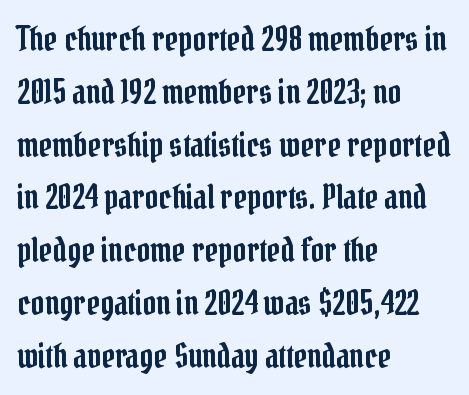
The image shows 33 px condensed serif type, upright; set left-aligned, normal line spacing (1.6x), normal letter spacing, not underlined; low stroke contrast and a medium x-height.
